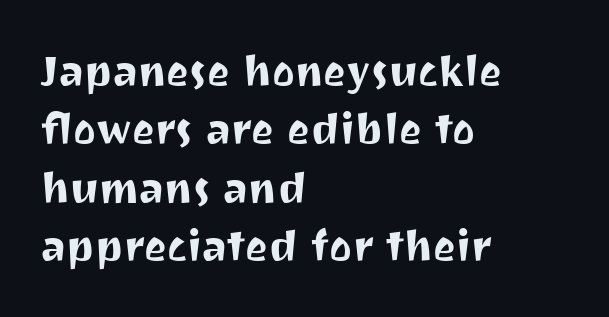
Q: Is the text italic (slanted)? A: No, it is upright.
Q: Is the typeface a serif or a sans-serif typeface? A: Sans-serif.
Q: Is the text underlined? A: No.
Q: How is the paragraph aligned? A: Left-aligned.
Q: Is the spacing between letters normal or unusually wide? A: Normal.
Q: Is the spacing between lines tight, normal or loose? A: Normal.
Q: Width (condensed, normal, or wide)? A: Normal.
Q: Stroke contrast? A: Medium.
Q: x-height? A: Medium.
Q: Monospaced? A: No.
